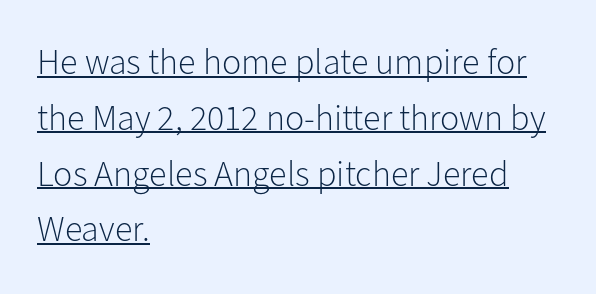
The image shows 36 px light sans-serif type, upright; set left-aligned, normal line spacing (1.55x), normal letter spacing, underlined; low stroke contrast and a medium x-height.
